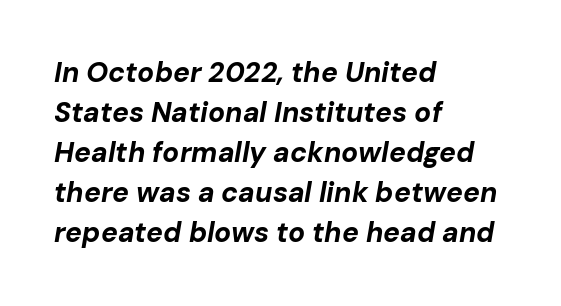
Descender tails drop into unmarked territory. Italic: yes, the glyphs are oblique. The letters advance in unequal steps, a hallmark of proportional type. This rendering uses left alignment, leaving the right contour irregular. Tracking here is standard; glyphs follow each other at the usual distance. How heavy is the stroke? Heavy — this is a bold.
